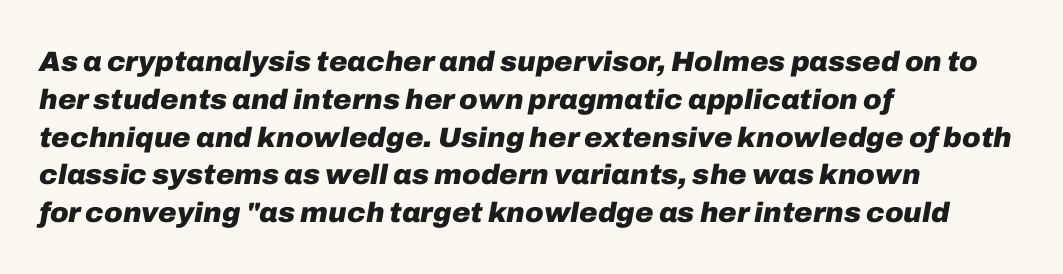
Q: Is the text bold? A: Yes.
Q: Is the text italic (slanted)? A: Yes, it leans right by about 10 degrees.
Q: Is the text underlined? A: No.
Q: How is the paragraph aligned? A: Left-aligned.
Q: Is the spacing between letters normal or unusually wide? A: Normal.
Q: Is the spacing between lines tight, normal or loose? A: Normal.
Q: Width (condensed, normal, or wide)? A: Normal.
Q: Stroke contrast? A: Low.
Q: x-height? A: Medium.
Q: Monospaced? A: No.
